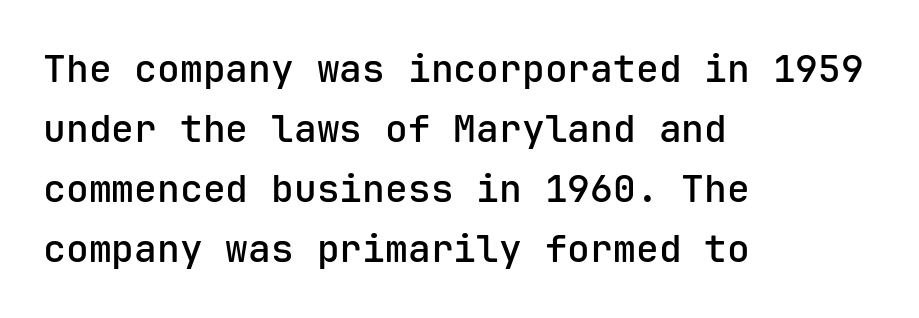
Q: Is the text bold? A: Semi-bold.
Q: Is the text italic (slanted)? A: No, it is upright.
Q: Is the typeface a serif or a sans-serif typeface? A: Sans-serif.
Q: Is the text underlined? A: No.
Q: How is the paragraph aligned? A: Left-aligned.
Q: Is the spacing between letters normal or unusually wide? A: Normal.
Q: Is the spacing between lines tight, normal or loose? A: Normal.
Q: Width (condensed, normal, or wide)? A: Normal.
Q: Stroke contrast? A: Low.
Q: x-height? A: Medium.
Q: Monospaced? A: Yes.
